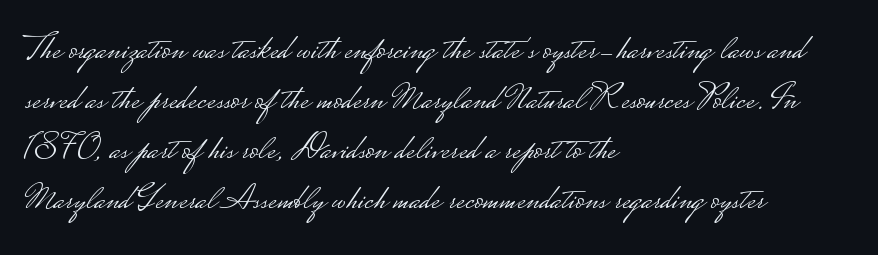
The image shows 37 px light, wide sans-serif type; set left-aligned, normal line spacing (1.35x), normal letter spacing, not underlined; low stroke contrast.
